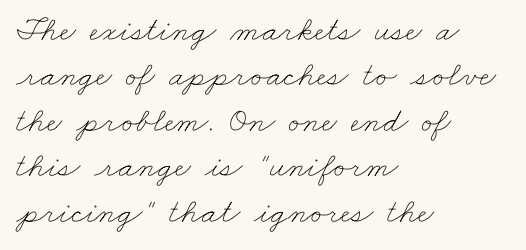
No letter is thick-stroked: the sample isn't bold. Regarding leading, the lines here are spaced in the standard way. The strip under each line holds only bare page. Layout note: lines flush left. This sample has the flowing, uneven cadence of proportional lettering.
